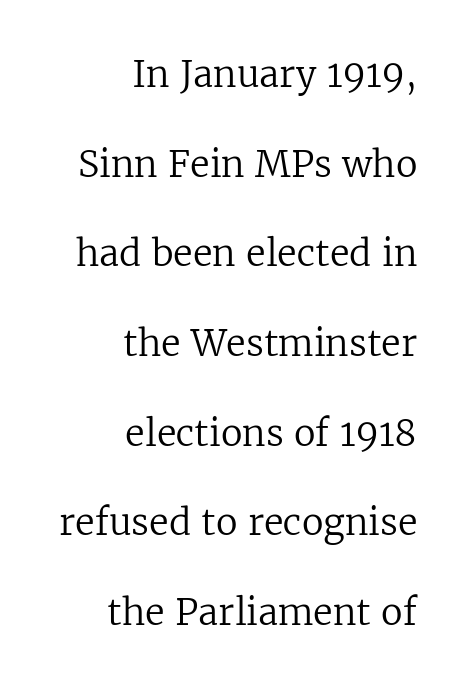
{"serif": "yes", "italic": "no", "bold": "no", "weight": "regular", "width": "normal", "stroke_contrast": "low", "x_height": "medium", "monospaced": "no", "underline": "no", "align": "right", "line_spacing": "loose", "line_spacing_ratio": 2.49, "letter_spacing": "normal", "letter_spacing_em": 0.0, "glyph_px": 36}
